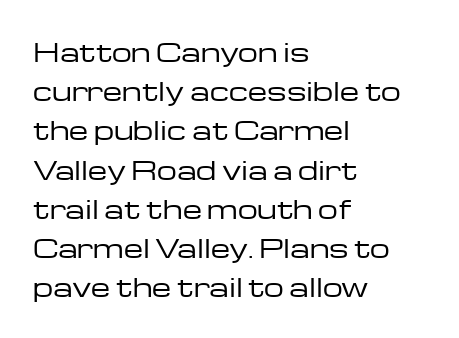
Q: Is the text bold? A: No.
Q: Is the text italic (slanted)? A: No, it is upright.
Q: Is the text underlined? A: No.
Q: How is the paragraph aligned? A: Left-aligned.
Q: Is the spacing between letters normal or unusually wide? A: Normal.
Q: Is the spacing between lines tight, normal or loose? A: Normal.
